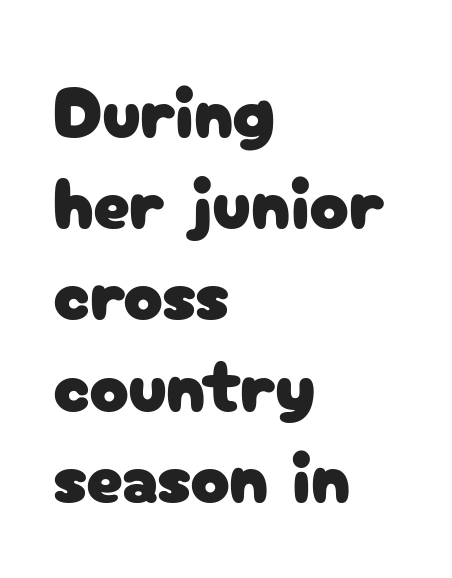
Q: Is the text italic (slanted)? A: No, it is upright.
Q: Is the typeface a serif or a sans-serif typeface? A: Sans-serif.
Q: Is the text underlined? A: No.
Q: How is the paragraph aligned? A: Left-aligned.
Q: Is the spacing between letters normal or unusually wide? A: Normal.
Q: Is the spacing between lines tight, normal or loose? A: Normal.
Q: Width (condensed, normal, or wide)? A: Normal.
Q: Stroke contrast? A: Low.
Q: x-height? A: Medium.
Q: Monospaced? A: No.
